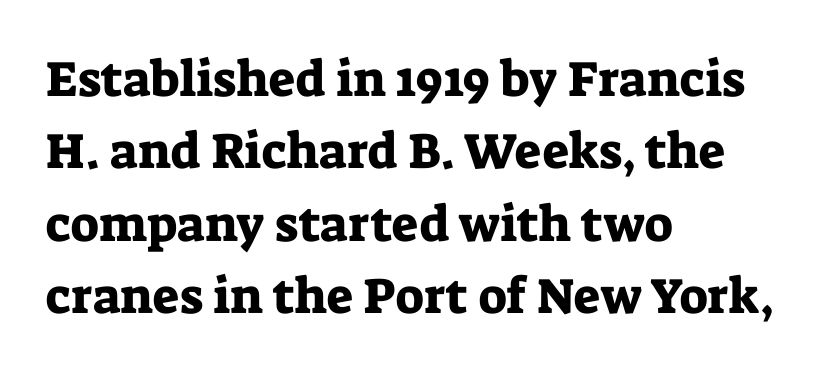
The image shows 50 px serif type, upright; set left-aligned, normal line spacing (1.45x), normal letter spacing, not underlined; low stroke contrast and a medium x-height.
